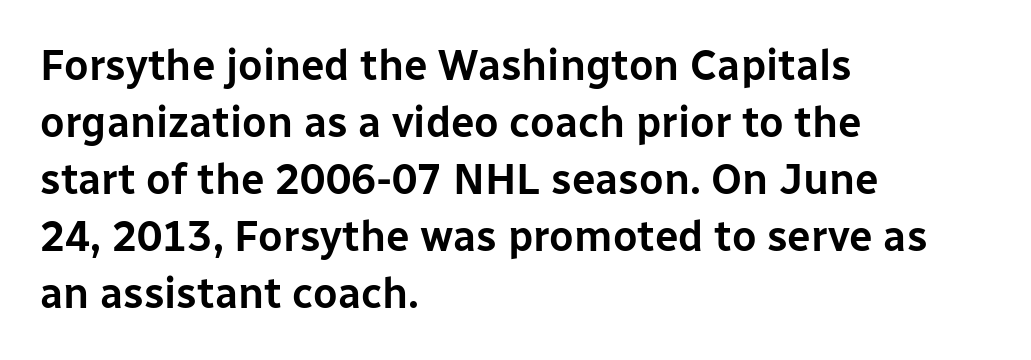
Q: Is the text italic (slanted)? A: No, it is upright.
Q: Is the typeface a serif or a sans-serif typeface? A: Sans-serif.
Q: Is the text underlined? A: No.
Q: How is the paragraph aligned? A: Left-aligned.
Q: Is the spacing between letters normal or unusually wide? A: Normal.
Q: Is the spacing between lines tight, normal or loose? A: Normal.
Q: Width (condensed, normal, or wide)? A: Normal.
Q: Stroke contrast? A: Low.
Q: x-height? A: Medium.
Q: Monospaced? A: No.
